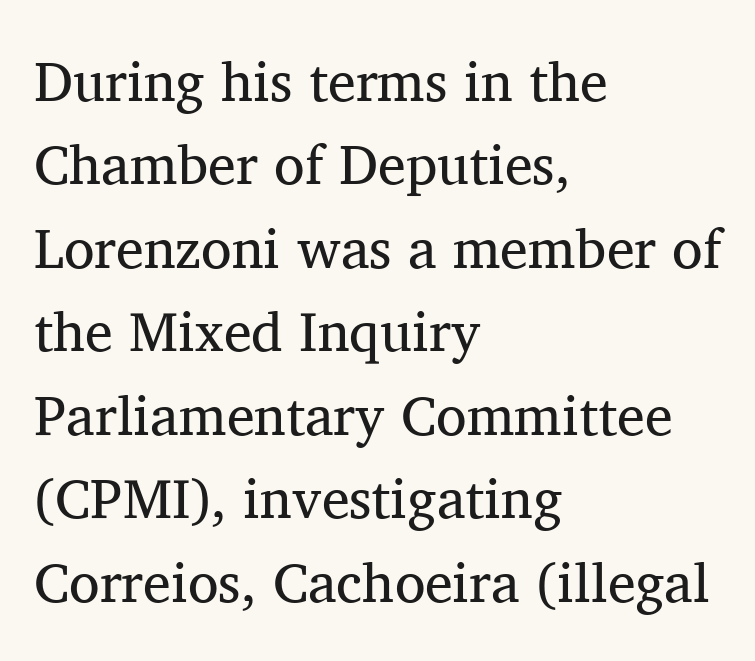
The image shows 56 px regular-weight serif type, upright; set left-aligned, normal line spacing (1.49x), normal letter spacing, not underlined; medium stroke contrast and a medium x-height.
